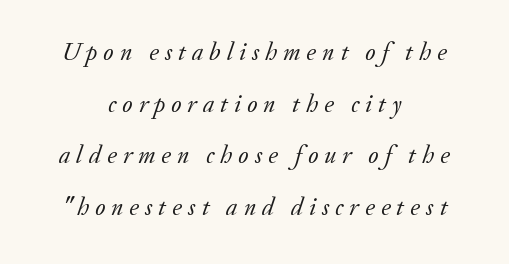
The text carries the slant typical of an italic or oblique font. The space directly below the letters is spotless. A centered setting, common on invitations and titles, is used for this passage. A light-to-regular cut is what we see here. Students, note that the glyphs here are deliberately spaced far apart.
